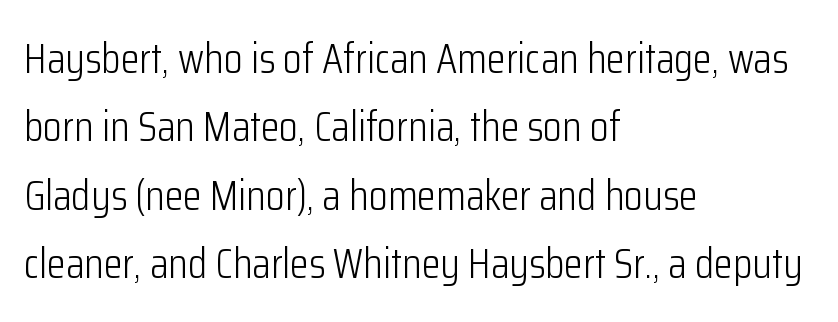
Layout note: lines flush left. Summary of vertical rhythm: regular, with standard interline spacing. You can tell from the bare stems that sans-serif type was used. Ordinary non-slanted type is in use.
